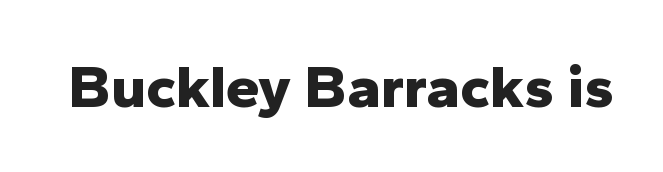
Q: Is the text bold? A: Yes.
Q: Is the text italic (slanted)? A: No, it is upright.
Q: Is the typeface a serif or a sans-serif typeface? A: Sans-serif.
Q: Is the text underlined? A: No.
Q: Is the spacing between letters normal or unusually wide? A: Normal.
Q: Width (condensed, normal, or wide)? A: Normal.
Q: Stroke contrast? A: Low.
Q: x-height? A: Medium.
Q: Monospaced? A: No.
